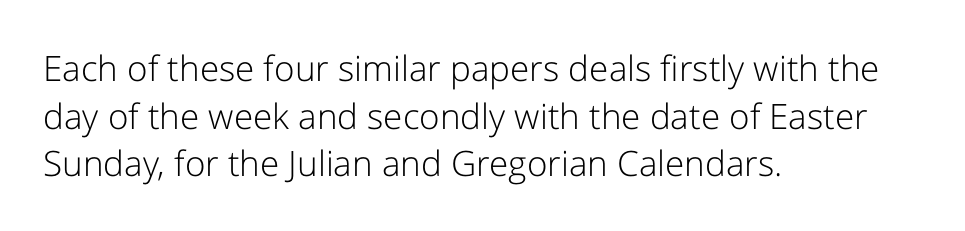
The image shows 35 px light sans-serif type, upright; set left-aligned, normal line spacing (1.36x), normal letter spacing, not underlined; low stroke contrast and a medium x-height.
